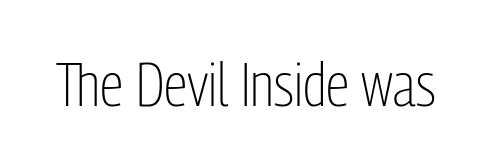
No chunkiness to these letters — they're not bold. Think of a printed novel: that variable character pitch is what you see here. Style check: upright. The letterforms sit shoulder to shoulder at normal distance. Examine the stroke ends and you'll find no serifs.
